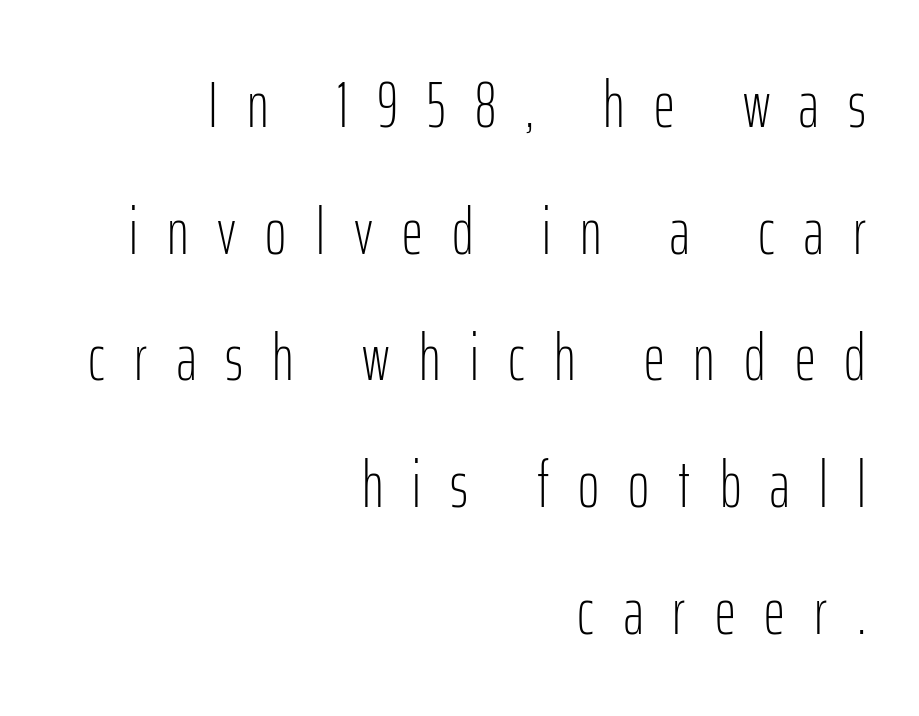
Q: Is the text bold? A: No.
Q: Is the text italic (slanted)? A: No, it is upright.
Q: Is the typeface a serif or a sans-serif typeface? A: Sans-serif.
Q: Is the text underlined? A: No.
Q: How is the paragraph aligned? A: Right-aligned.
Q: Is the spacing between letters normal or unusually wide? A: Unusually wide.
Q: Is the spacing between lines tight, normal or loose? A: Loose.
Q: Width (condensed, normal, or wide)? A: Condensed.
Q: Stroke contrast? A: Low.
Q: x-height? A: Medium.
Q: Monospaced? A: No.
